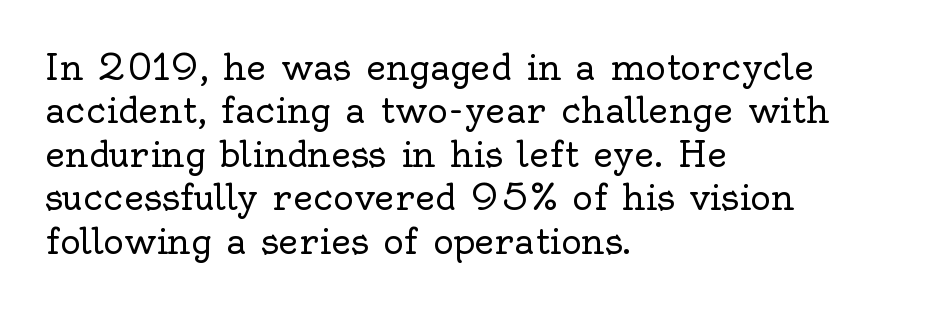
Q: Is the text bold? A: No.
Q: Is the text italic (slanted)? A: No, it is upright.
Q: Is the typeface a serif or a sans-serif typeface? A: Serif.
Q: Is the text underlined? A: No.
Q: How is the paragraph aligned? A: Left-aligned.
Q: Is the spacing between letters normal or unusually wide? A: Normal.
Q: Width (condensed, normal, or wide)? A: Normal.
Q: x-height? A: Small.
Q: Monospaced? A: No.
